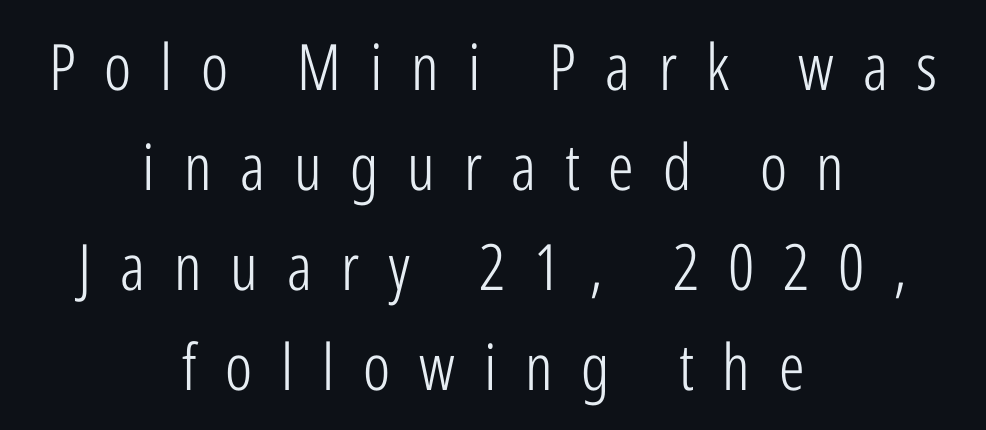
Honestly, the row spacing looks completely unremarkable. The face used here is proportionally spaced, like ordinary book or web type. I'd call this a sans setting — the letters go barefoot. Rendered with straight, roman letterforms. The strip under each line holds only bare page. Centered paragraph, ragged on both sides.
